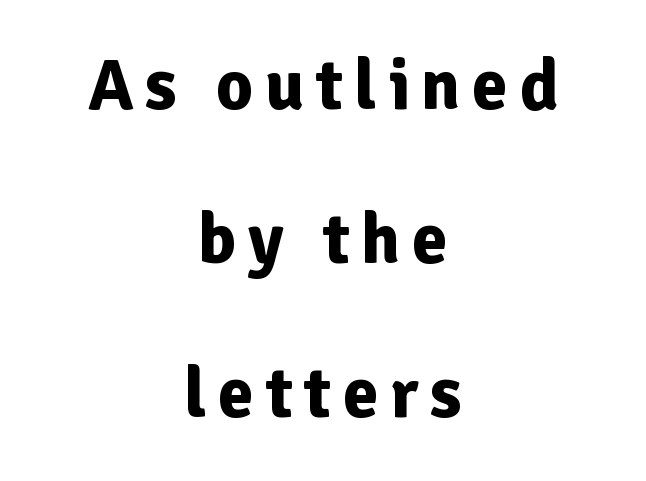
The image shows 72 px bold sans-serif type, upright; set centered, loose line spacing (2.14x), not underlined; low stroke contrast and a medium x-height.
